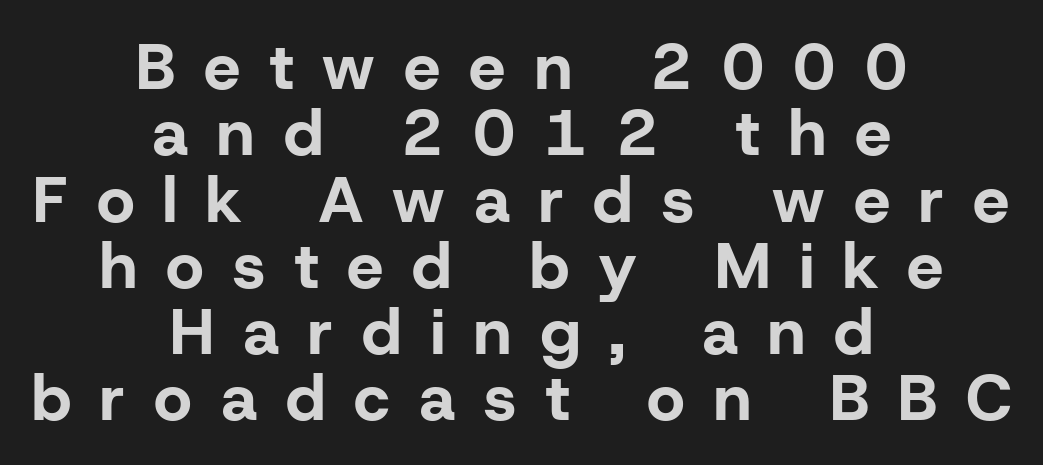
The image shows 65 px bold sans-serif type, upright; set centered, tight line spacing (1.02x), unusually wide letter spacing (+0.45 em), not underlined; low stroke contrast and a medium x-height.
